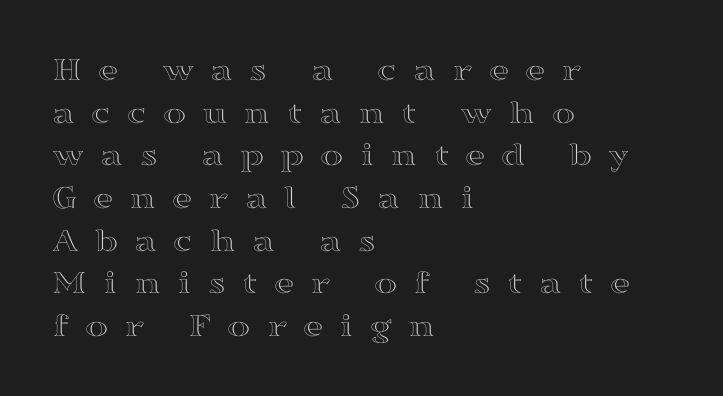
{"italic": "no", "width": "wide", "x_height": "medium", "monospaced": "no", "underline": "no", "align": "left", "line_spacing_ratio": 1.22, "letter_spacing": "wide", "letter_spacing_em": 0.46, "glyph_px": 35}
